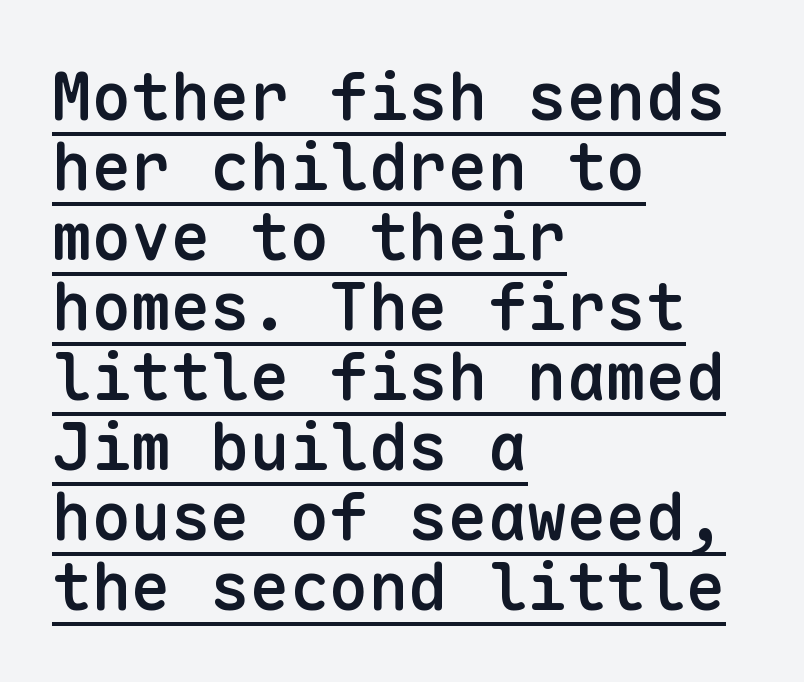
Q: Is the text bold? A: Semi-bold.
Q: Is the text italic (slanted)? A: No, it is upright.
Q: Is the typeface a serif or a sans-serif typeface? A: Sans-serif.
Q: Is the text underlined? A: Yes.
Q: How is the paragraph aligned? A: Left-aligned.
Q: Is the spacing between letters normal or unusually wide? A: Normal.
Q: Is the spacing between lines tight, normal or loose? A: Tight.
Q: Width (condensed, normal, or wide)? A: Normal.
Q: Stroke contrast? A: Low.
Q: x-height? A: Medium.
Q: Monospaced? A: Yes.
